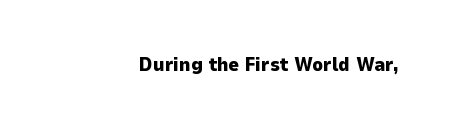
Q: Is the text bold? A: Yes.
Q: Is the text italic (slanted)? A: No, it is upright.
Q: Is the text underlined? A: No.
Q: How is the paragraph aligned? A: Right-aligned.
Q: Is the spacing between letters normal or unusually wide? A: Normal.
